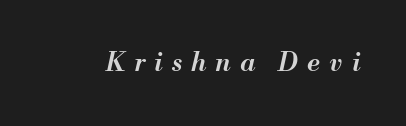
{"italic": "yes", "lean": "right", "slant_degrees": 13, "bold": "semi", "underline": "no", "letter_spacing": "wide", "letter_spacing_em": 0.35, "glyph_px": 26}
